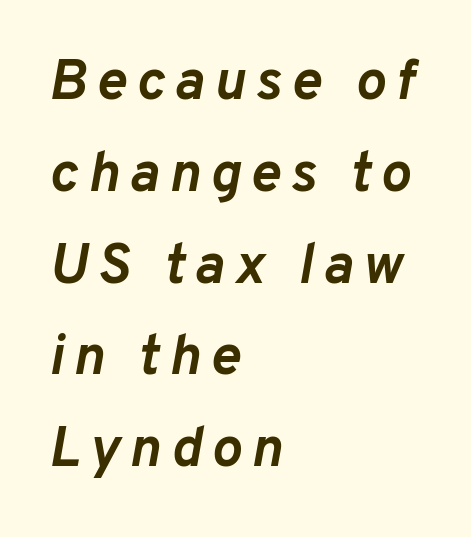
{"italic": "yes", "lean": "right", "slant_degrees": 10, "bold": "yes", "weight": "semibold", "width": "normal", "stroke_contrast": "low", "x_height": "medium", "monospaced": "no", "underline": "no", "align": "left", "line_spacing": "normal", "line_spacing_ratio": 1.61, "glyph_px": 57}
